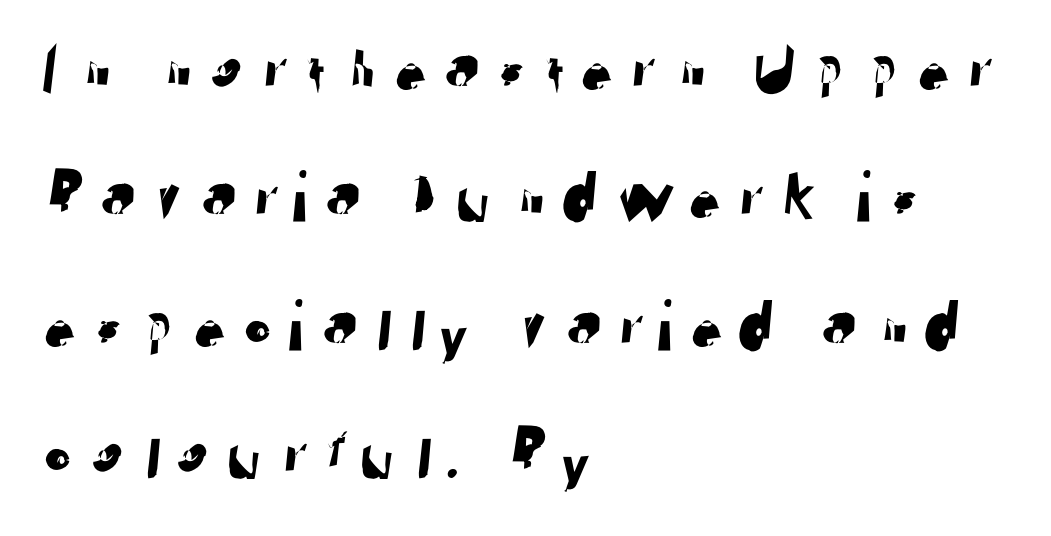
Q: Is the typeface a serif or a sans-serif typeface? A: Sans-serif.
Q: Is the text underlined? A: No.
Q: How is the paragraph aligned? A: Left-aligned.
Q: Width (condensed, normal, or wide)? A: Normal.
Q: Stroke contrast? A: Low.
Q: x-height? A: Medium.
Q: Monospaced? A: No.
